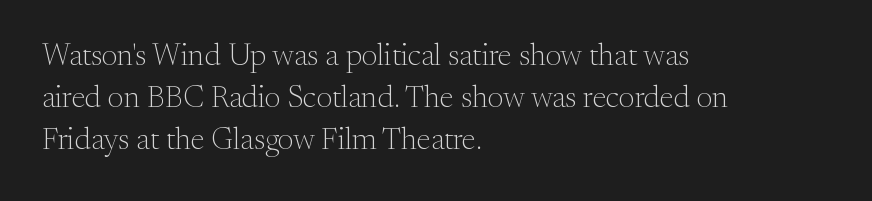
The image shows 31 px light serif type, upright; set left-aligned, normal line spacing (1.36x), normal letter spacing, not underlined; medium stroke contrast and a small x-height.
